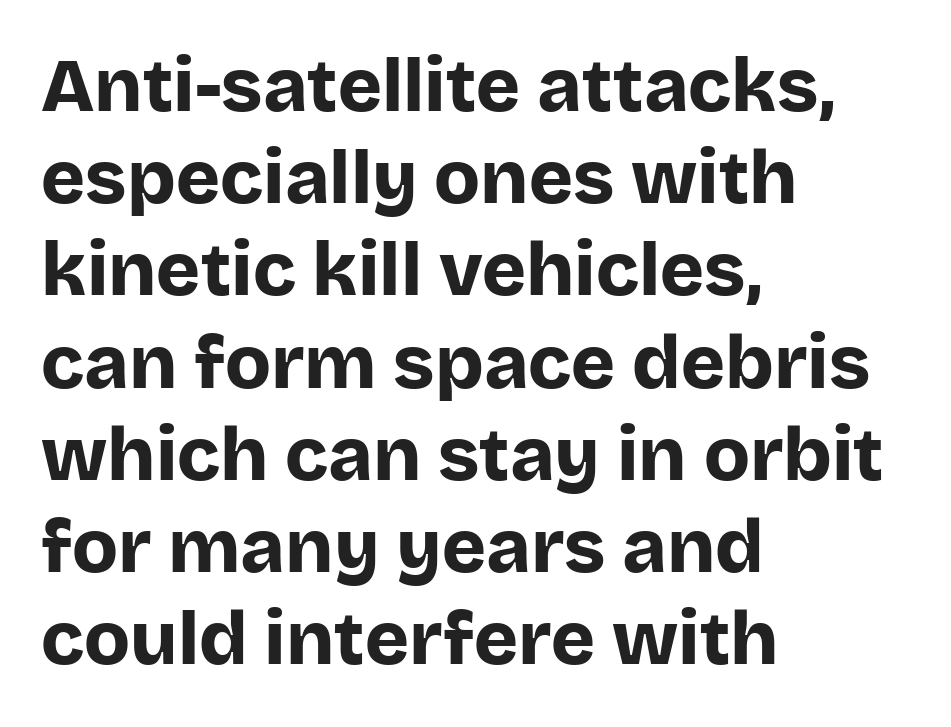
The image shows 75 px bold sans-serif type, upright; set left-aligned, line spacing 1.23x, normal letter spacing, not underlined; low stroke contrast and a large x-height.
